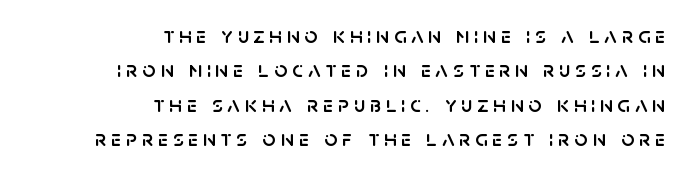
{"italic": "no", "underline": "no", "align": "right", "line_spacing": "normal", "line_spacing_ratio": 1.5, "letter_spacing": "wide", "letter_spacing_em": 0.21, "glyph_px": 23}
